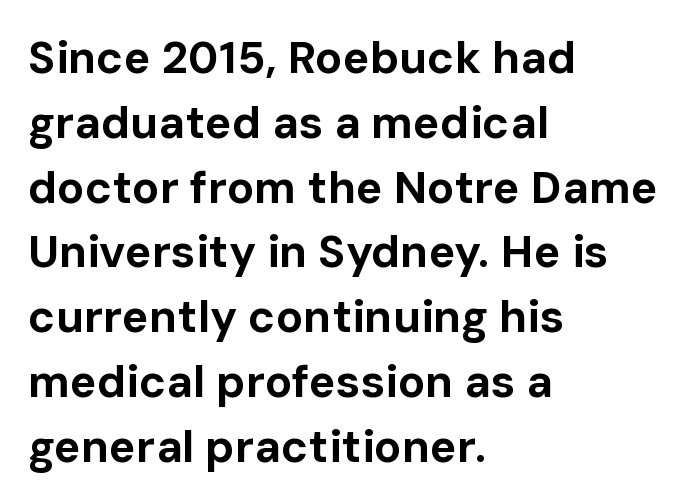
{"serif": "no", "italic": "no", "bold": "yes", "weight": "bold", "width": "normal", "stroke_contrast": "low", "x_height": "medium", "monospaced": "no", "underline": "no", "align": "left", "line_spacing": "normal", "line_spacing_ratio": 1.44, "letter_spacing": "normal", "letter_spacing_em": 0.0, "glyph_px": 45}
